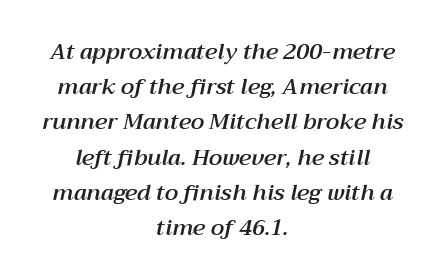
Q: Is the text italic (slanted)? A: Yes, it leans right by about 12 degrees.
Q: Is the text underlined? A: No.
Q: How is the paragraph aligned? A: Centered.
Q: Is the spacing between letters normal or unusually wide? A: Normal.
Q: Is the spacing between lines tight, normal or loose? A: Normal.
